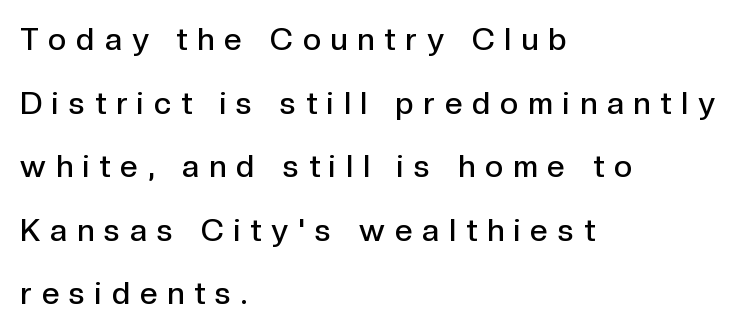
{"serif": "no", "italic": "no", "bold": "semi", "weight": "semibold", "width": "normal", "x_height": "medium", "monospaced": "no", "underline": "no", "align": "left", "line_spacing": "loose", "line_spacing_ratio": 2.05, "letter_spacing": "wide", "letter_spacing_em": 0.33, "glyph_px": 31}
